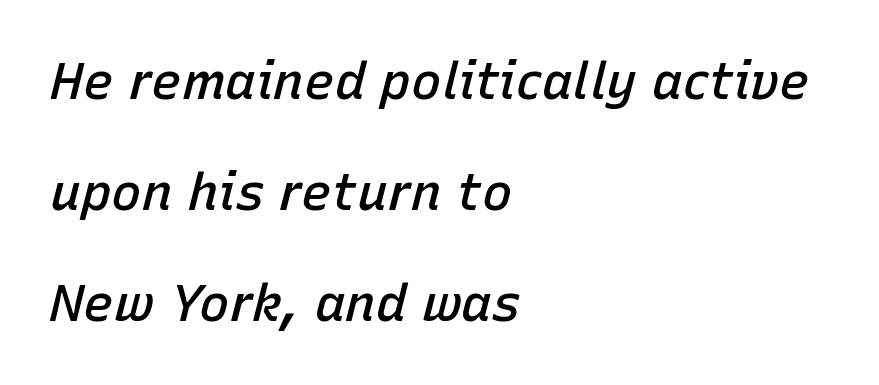
Q: Is the text bold? A: Semi-bold.
Q: Is the text italic (slanted)? A: Yes, it leans right by about 15 degrees.
Q: Is the text underlined? A: No.
Q: How is the paragraph aligned? A: Left-aligned.
Q: Is the spacing between letters normal or unusually wide? A: Normal.
Q: Is the spacing between lines tight, normal or loose? A: Loose.
Q: Width (condensed, normal, or wide)? A: Normal.
Q: Stroke contrast? A: Low.
Q: x-height? A: Medium.
Q: Monospaced? A: No.
